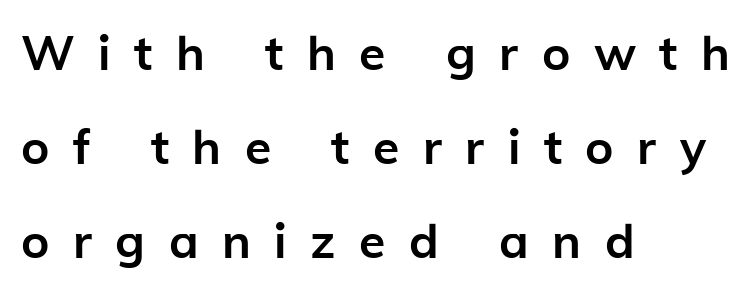
Stroke terminals: plain, sans-serif. Every stem runs plumb, perpendicular to the baseline. Is the type bold? Yes — the strokes are clearly thick and heavy. Think of a printed novel: that variable character pitch is what you see here. Between one letter and the next there's a generous, obvious gap.
